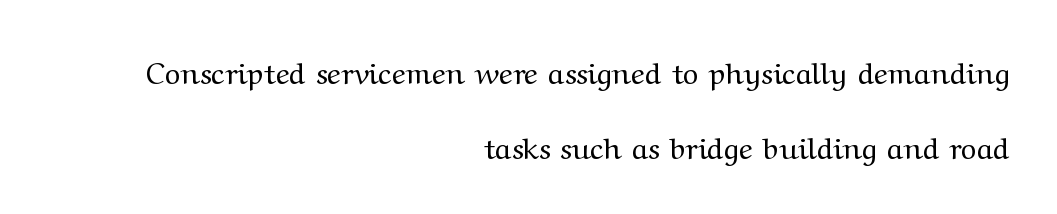
Q: Is the text bold? A: No.
Q: Is the text italic (slanted)? A: No, it is upright.
Q: Is the typeface a serif or a sans-serif typeface? A: Serif.
Q: Is the text underlined? A: No.
Q: How is the paragraph aligned? A: Right-aligned.
Q: Is the spacing between letters normal or unusually wide? A: Normal.
Q: Is the spacing between lines tight, normal or loose? A: Loose.
Q: Width (condensed, normal, or wide)? A: Wide.
Q: Stroke contrast? A: Medium.
Q: x-height? A: Medium.
Q: Monospaced? A: No.
